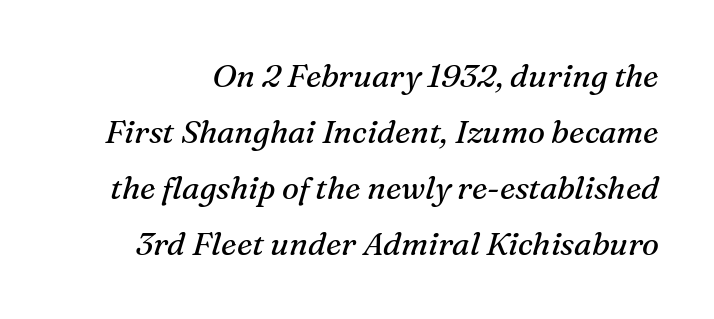
What kind of face is this? One with serifs. Is the letter spacing exaggerated? No — it looks like the ordinary default. The cut favours lightness, reaching ordinary text weight at its darkest. The passage shown is typed in a proportional face where columns would drift. Notice how the stems are inclined rather than vertical — that's the hallmark of italics. Lines of text with bare space underneath.
